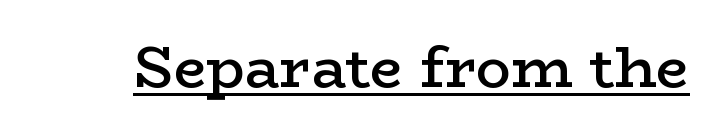
{"serif": "yes", "italic": "no", "bold": "semi", "weight": "semibold", "width": "wide", "stroke_contrast": "low", "x_height": "medium", "monospaced": "no", "underline": "yes", "letter_spacing": "normal", "letter_spacing_em": 0.0, "glyph_px": 58}
